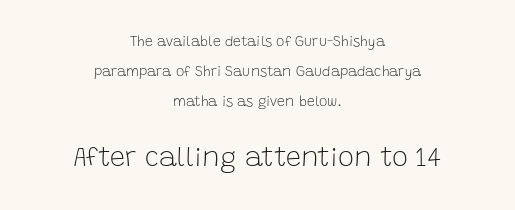
The image shows 27 px text type, upright; set centered, loose line spacing (2.14x), normal letter spacing, not underlined; the second (bottom) block is 1.93x larger.
